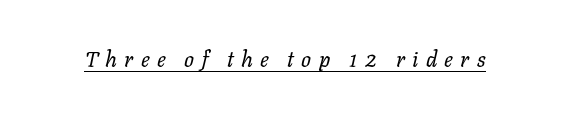
Q: Is the text bold? A: No.
Q: Is the text italic (slanted)? A: Yes, it leans right by about 11 degrees.
Q: Is the text underlined? A: Yes.
Q: Is the spacing between letters normal or unusually wide? A: Unusually wide.
